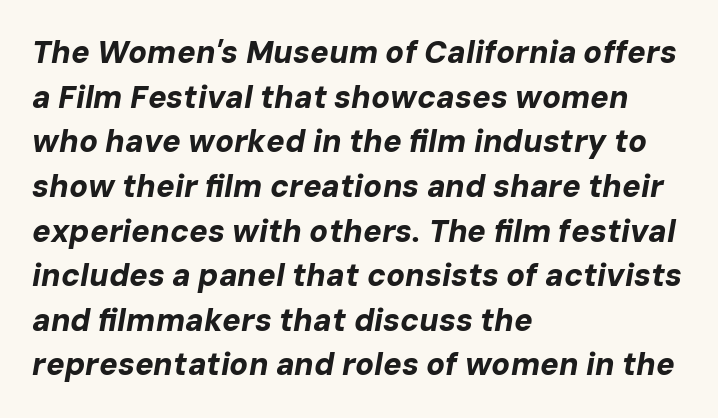
Q: Is the text bold? A: Yes.
Q: Is the text italic (slanted)? A: Yes, it leans right by about 10 degrees.
Q: Is the text underlined? A: No.
Q: How is the paragraph aligned? A: Left-aligned.
Q: Is the spacing between letters normal or unusually wide? A: Normal.
Q: Is the spacing between lines tight, normal or loose? A: Normal.
Q: Width (condensed, normal, or wide)? A: Normal.
Q: Stroke contrast? A: Low.
Q: x-height? A: Medium.
Q: Monospaced? A: No.
